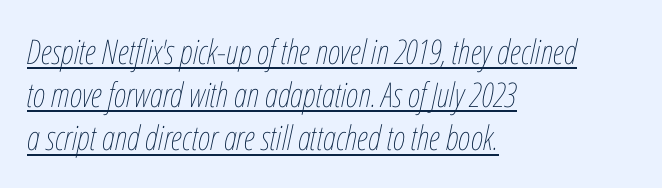
{"italic": "yes", "lean": "right", "slant_degrees": 12, "bold": "no", "weight": "thin", "width": "condensed", "stroke_contrast": "low", "x_height": "medium", "monospaced": "no", "underline": "yes", "align": "left", "line_spacing": "normal", "line_spacing_ratio": 1.27, "letter_spacing": "normal", "letter_spacing_em": 0.0, "glyph_px": 34}
